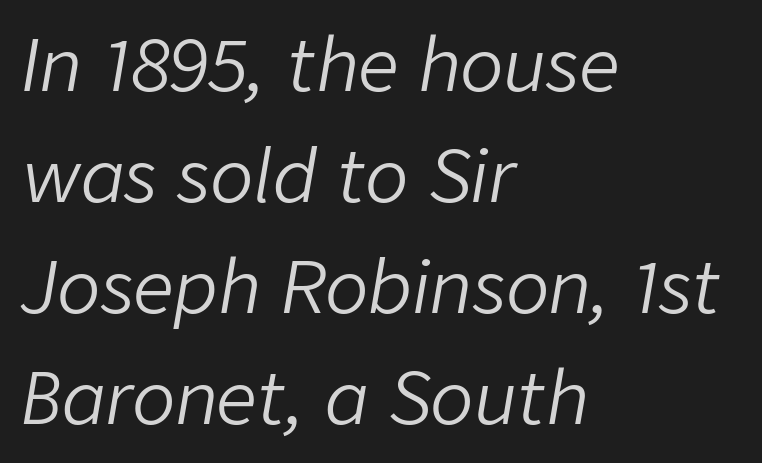
The image shows 72 px light type, italic (leaning right); set left-aligned, normal line spacing (1.54x), normal letter spacing, not underlined; low stroke contrast and a medium x-height.
